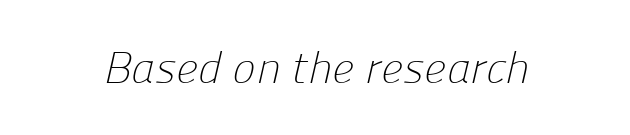
Q: Is the text bold? A: No.
Q: Is the typeface a serif or a sans-serif typeface? A: Sans-serif.
Q: Is the text underlined? A: No.
Q: Is the spacing between letters normal or unusually wide? A: Normal.
Q: Width (condensed, normal, or wide)? A: Normal.
Q: Stroke contrast? A: Low.
Q: x-height? A: Medium.
Q: Monospaced? A: No.
